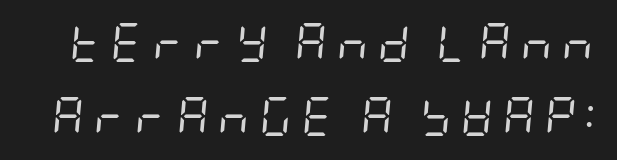
Q: Is the text bold? A: No.
Q: Is the text italic (slanted)? A: Yes, it leans right by about 5 degrees.
Q: Is the text underlined? A: No.
Q: Is the spacing between letters normal or unusually wide? A: Unusually wide.
Q: Is the spacing between lines tight, normal or loose? A: Loose.
Q: Width (condensed, normal, or wide)? A: Condensed.
Q: Stroke contrast? A: Low.
Q: x-height? A: Large.
